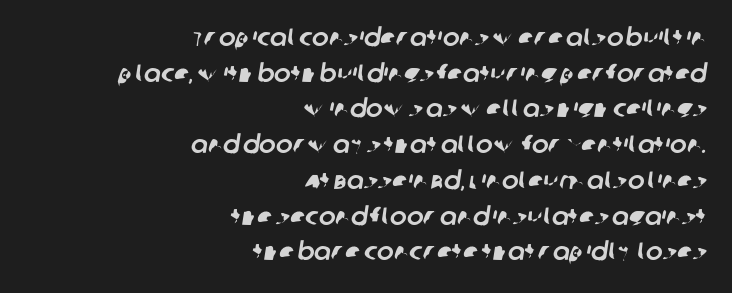
{"underline": "no", "align": "right", "line_spacing": "normal", "line_spacing_ratio": 1.43, "letter_spacing": "normal", "letter_spacing_em": 0.0, "glyph_px": 25}
